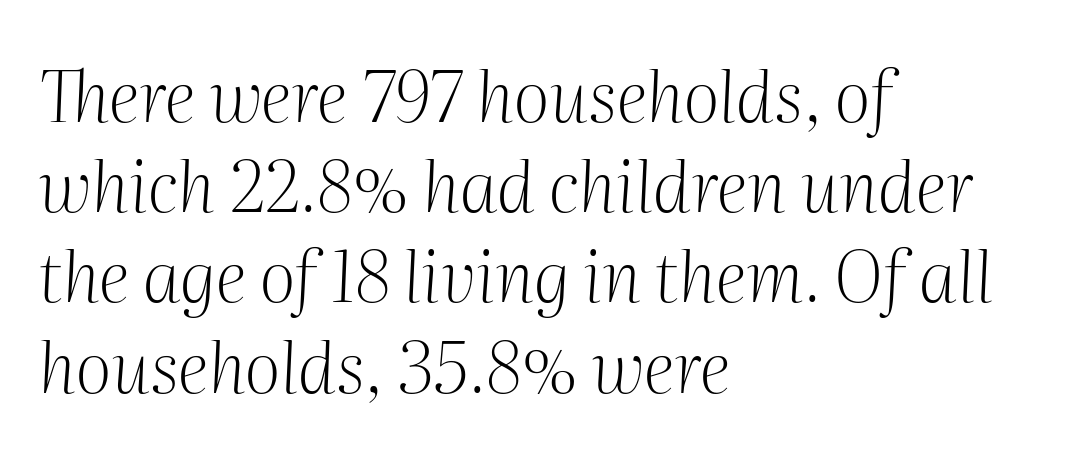
{"serif": "yes", "italic": "yes", "lean": "right", "slant_degrees": 2, "bold": "no", "weight": "light", "width": "normal", "stroke_contrast": "medium", "x_height": "medium", "monospaced": "no", "underline": "no", "align": "left", "line_spacing": "normal", "line_spacing_ratio": 1.27, "letter_spacing": "normal", "letter_spacing_em": 0.0, "glyph_px": 71}
